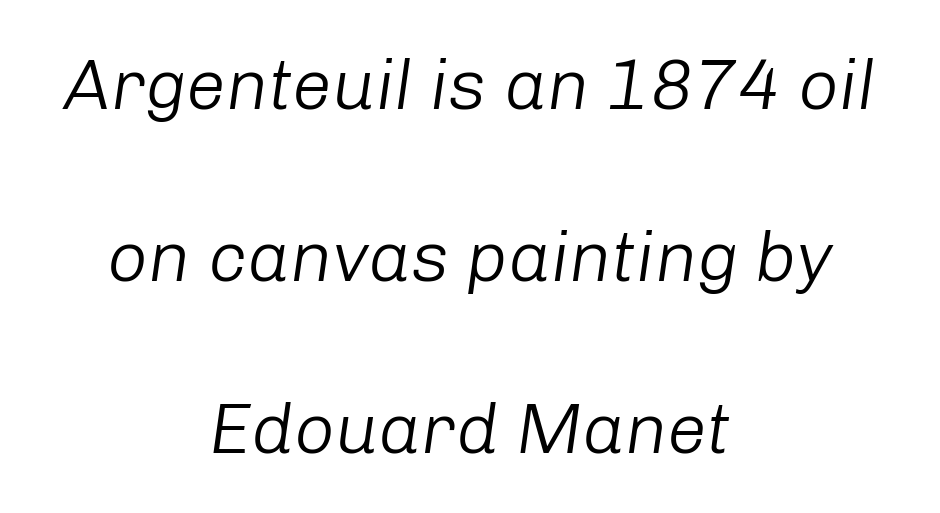
Q: Is the text bold? A: No.
Q: Is the text italic (slanted)? A: Yes, it leans right by about 8 degrees.
Q: Is the text underlined? A: No.
Q: How is the paragraph aligned? A: Centered.
Q: Is the spacing between letters normal or unusually wide? A: Normal.
Q: Is the spacing between lines tight, normal or loose? A: Loose.
Q: Width (condensed, normal, or wide)? A: Normal.
Q: Stroke contrast? A: Low.
Q: x-height? A: Medium.
Q: Monospaced? A: No.
